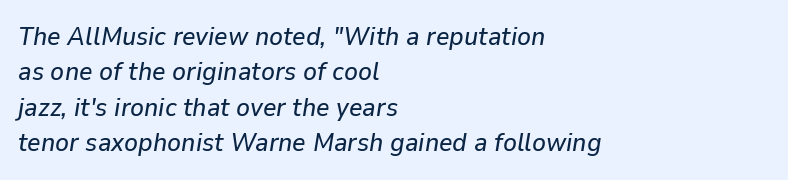
The image shows 26 px text type, italic (leaning right); set left-aligned, normal line spacing (1.36x), normal letter spacing, not underlined.
